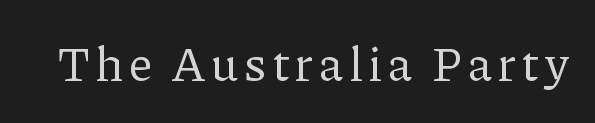
The image shows 48 px regular-weight serif type, upright; set not underlined; low stroke contrast and a medium x-height.
